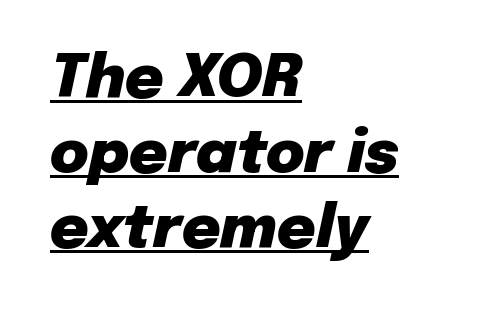
The image shows 59 px heavy type, italic (leaning right); set left-aligned, normal line spacing (1.27x), normal letter spacing, underlined; low stroke contrast and a medium x-height.
